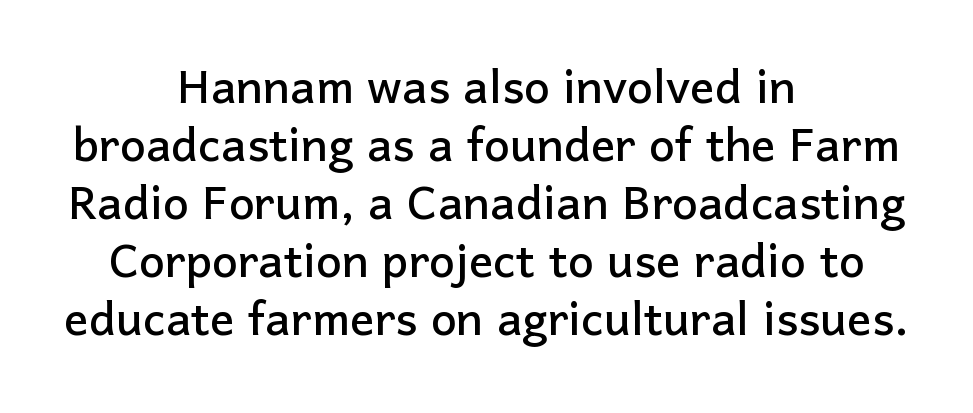
{"serif": "no", "italic": "no", "width": "normal", "stroke_contrast": "low", "x_height": "medium", "monospaced": "no", "underline": "no", "align": "center", "line_spacing": "tight", "line_spacing_ratio": 0.95, "letter_spacing": "normal", "letter_spacing_em": 0.0, "glyph_px": 61}
